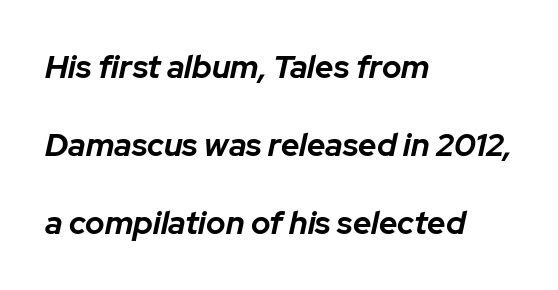
This rendering features lettering with no underline. Honestly, the rows look like they've been pulled way apart. There is no visible air inserted between adjacent glyphs. These lines carry a lot of weight — the face is fully bold. The face used here is proportionally spaced, like ordinary book or web type. The lines in this sample share a left origin and differ only in where they stop.
